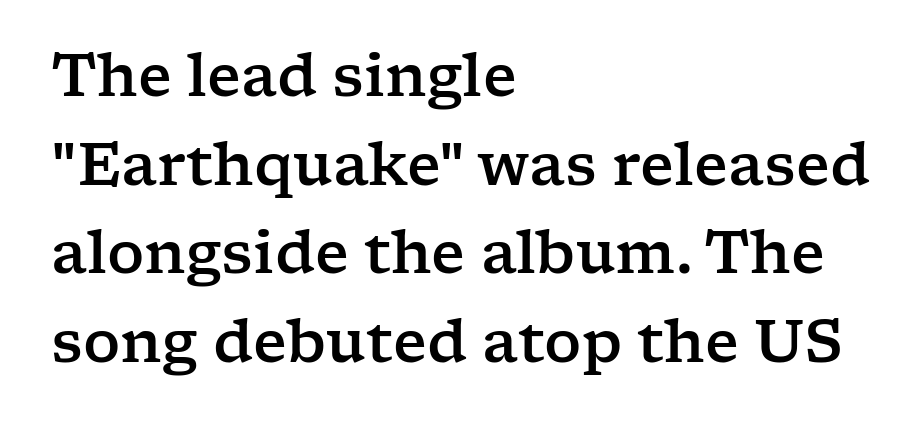
The image shows 58 px wide serif type, upright; set left-aligned, normal line spacing (1.53x), normal letter spacing, not underlined; low stroke contrast and a medium x-height.
